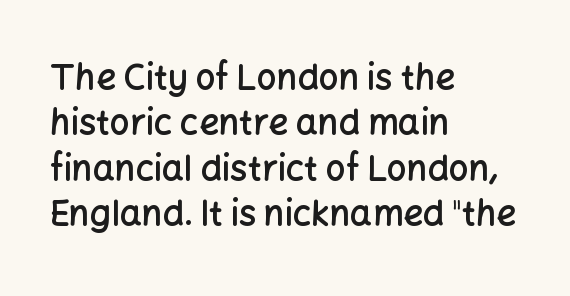
{"serif": "no", "italic": "no", "bold": "semi", "weight": "semibold", "width": "normal", "stroke_contrast": "low", "x_height": "medium", "monospaced": "no", "underline": "no", "align": "left", "line_spacing": "normal", "line_spacing_ratio": 1.3, "letter_spacing": "normal", "letter_spacing_em": 0.0, "glyph_px": 35}
